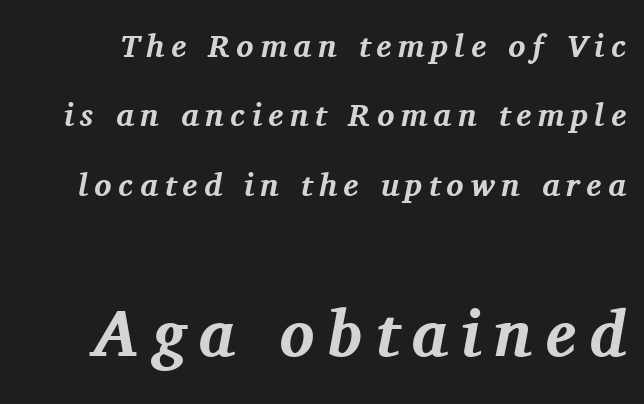
Q: Is the text bold? A: Yes.
Q: Is the text italic (slanted)? A: Yes, it leans right by about 11 degrees.
Q: Is the typeface a serif or a sans-serif typeface? A: Serif.
Q: Is the text underlined? A: No.
Q: Is the spacing between letters normal or unusually wide? A: Unusually wide.
Q: Is the spacing between lines tight, normal or loose? A: Loose.
Q: Which block of text is set in a larger size, the first (top) or the second (bottom)? A: The second (bottom) one.
Q: Width (condensed, normal, or wide)? A: Normal.
Q: Stroke contrast? A: Medium.
Q: x-height? A: Medium.
Q: Monospaced? A: No.
